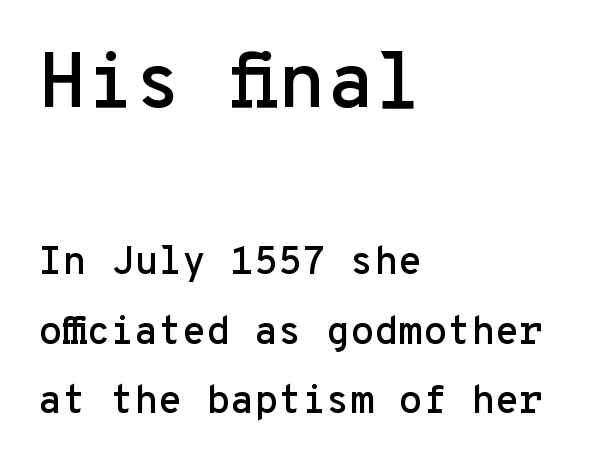
Q: Is the text italic (slanted)? A: No, it is upright.
Q: Is the typeface a serif or a sans-serif typeface? A: Sans-serif.
Q: Is the text underlined? A: No.
Q: How is the paragraph aligned? A: Left-aligned.
Q: Is the spacing between letters normal or unusually wide? A: Normal.
Q: Which block of text is set in a larger size, the first (top) or the second (bottom)? A: The first (top) one.
Q: Width (condensed, normal, or wide)? A: Normal.
Q: Stroke contrast? A: Low.
Q: x-height? A: Medium.
Q: Monospaced? A: Yes.
